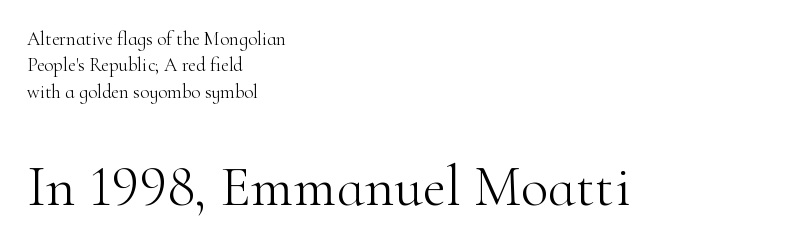
The typesetter chose a ragged-right arrangement here. Quick note: interline space is typical. Classification — serif. Looks like regular typesetting: each glyph gets only the width it needs.
